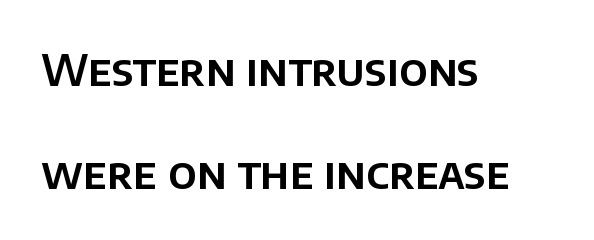
The lines in this sample share a left origin and differ only in where they stop. What stands out about the letter spacing? Nothing — it is the standard amount. Notice how the stems are strictly vertical — no italics here. Here the designer chose a conventional face with non-uniform glyph widths. I'd call this a sans setting — the letters go barefoot.
